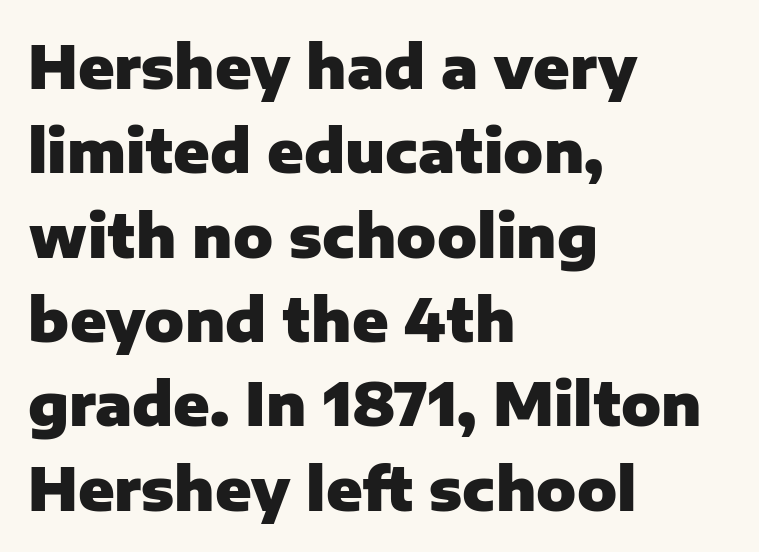
Q: Is the text bold? A: Yes.
Q: Is the text italic (slanted)? A: No, it is upright.
Q: Is the typeface a serif or a sans-serif typeface? A: Sans-serif.
Q: Is the text underlined? A: No.
Q: How is the paragraph aligned? A: Left-aligned.
Q: Is the spacing between letters normal or unusually wide? A: Normal.
Q: Is the spacing between lines tight, normal or loose? A: Normal.
Q: Width (condensed, normal, or wide)? A: Normal.
Q: Stroke contrast? A: Low.
Q: x-height? A: Medium.
Q: Monospaced? A: No.
